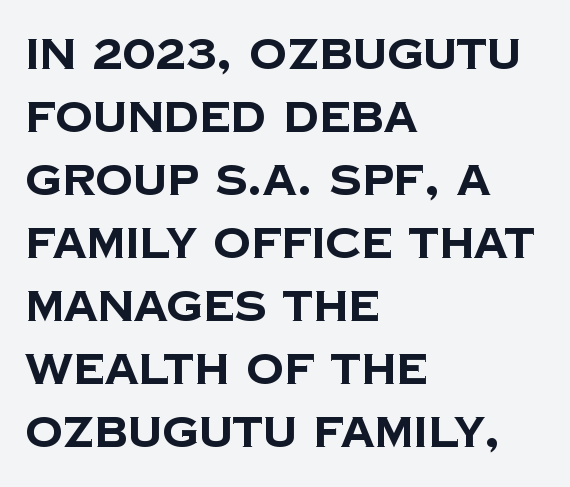
Q: Is the text bold? A: Yes.
Q: Is the typeface a serif or a sans-serif typeface? A: Sans-serif.
Q: Is the text underlined? A: No.
Q: How is the paragraph aligned? A: Left-aligned.
Q: Is the spacing between letters normal or unusually wide? A: Normal.
Q: Is the spacing between lines tight, normal or loose? A: Normal.
Q: Width (condensed, normal, or wide)? A: Normal.
Q: Stroke contrast? A: Low.
Q: x-height? A: Large.
Q: Monospaced? A: No.
